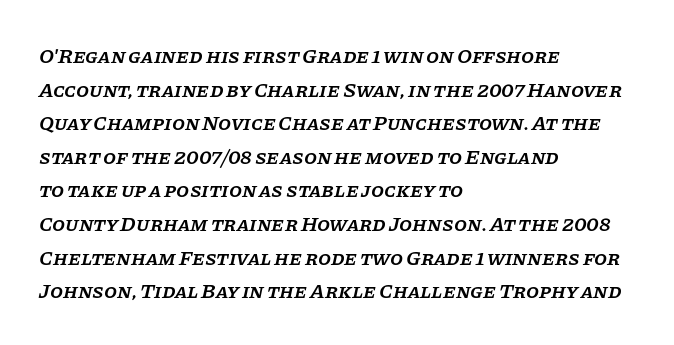
{"italic": "yes", "lean": "right", "slant_degrees": 11, "bold": "semi", "underline": "no", "align": "left", "line_spacing": "normal", "line_spacing_ratio": 1.6, "letter_spacing": "normal", "letter_spacing_em": 0.0, "glyph_px": 21}
